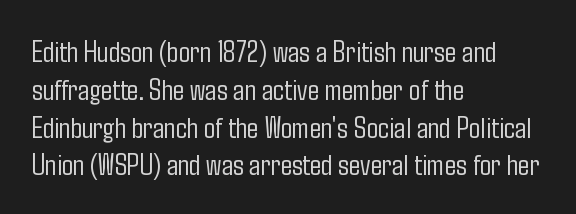
Q: Is the text bold? A: No.
Q: Is the text italic (slanted)? A: No, it is upright.
Q: Is the typeface a serif or a sans-serif typeface? A: Sans-serif.
Q: Is the text underlined? A: No.
Q: How is the paragraph aligned? A: Left-aligned.
Q: Is the spacing between letters normal or unusually wide? A: Normal.
Q: Is the spacing between lines tight, normal or loose? A: Normal.
Q: Width (condensed, normal, or wide)? A: Condensed.
Q: Stroke contrast? A: Low.
Q: x-height? A: Medium.
Q: Monospaced? A: No.
